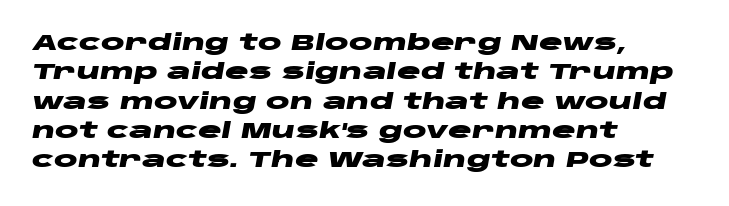
Q: Is the text bold? A: Yes.
Q: Is the text italic (slanted)? A: Yes, it leans right by about 10 degrees.
Q: Is the text underlined? A: No.
Q: How is the paragraph aligned? A: Left-aligned.
Q: Is the spacing between letters normal or unusually wide? A: Normal.
Q: Is the spacing between lines tight, normal or loose? A: Normal.
